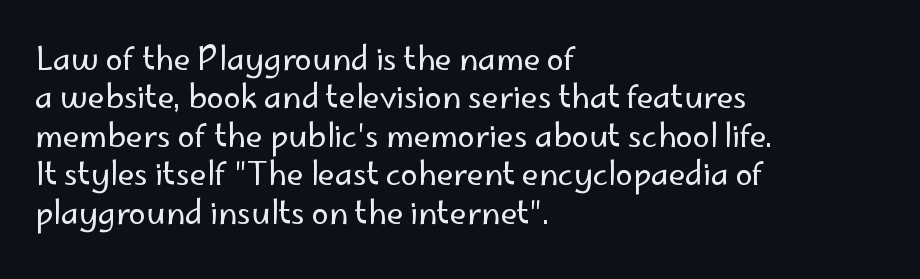
{"serif": "no", "italic": "no", "bold": "no", "weight": "regular", "width": "normal", "stroke_contrast": "low", "x_height": "small", "monospaced": "no", "underline": "no", "align": "left", "line_spacing_ratio": 1.24, "letter_spacing": "normal", "letter_spacing_em": 0.0, "glyph_px": 31}
